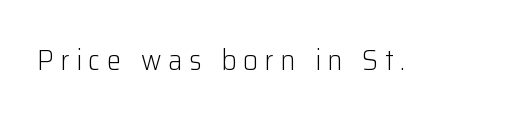
Stems and bowls with no extra thickness — not bold. No word sits above an underline. Words appear elongated and porous because spacing is wide. Classification — sans serif.
